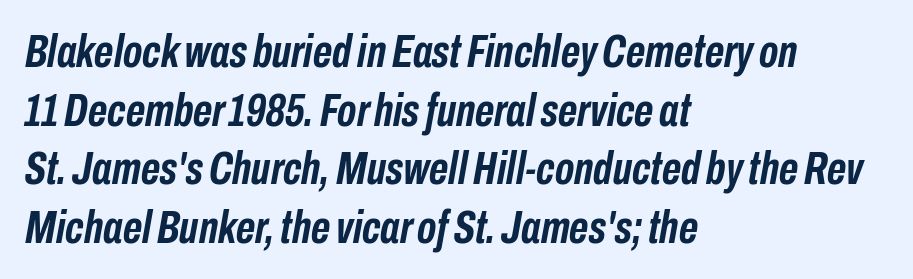
{"italic": "yes", "lean": "right", "slant_degrees": 10, "bold": "yes", "weight": "semibold", "width": "condensed", "stroke_contrast": "low", "x_height": "medium", "monospaced": "no", "underline": "no", "align": "left", "line_spacing": "normal", "line_spacing_ratio": 1.25, "letter_spacing": "normal", "letter_spacing_em": 0.0, "glyph_px": 47}
